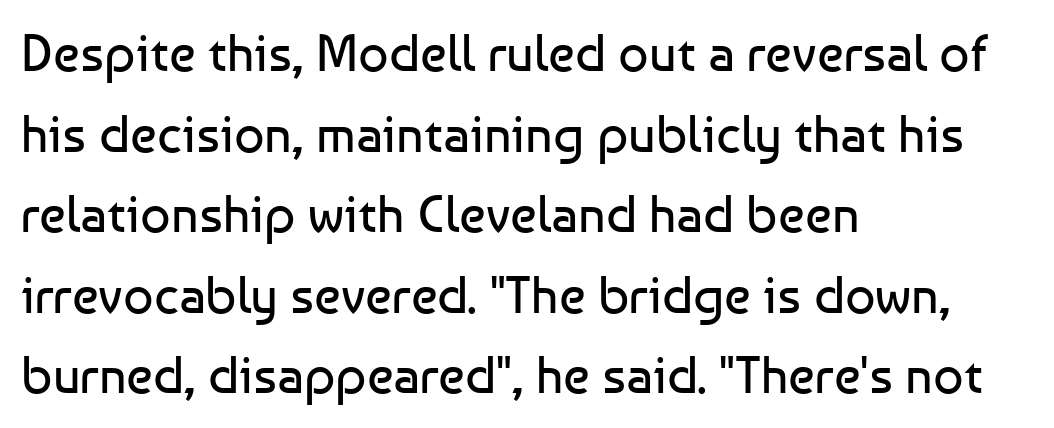
The image shows 53 px regular-weight sans-serif type, upright; set left-aligned, normal line spacing (1.52x), normal letter spacing, not underlined; low stroke contrast and a medium x-height.
